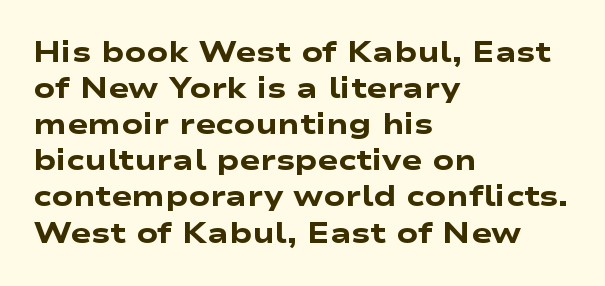
The image shows 28 px heavy, wide sans-serif type; set left-aligned, normal line spacing (1.29x), normal letter spacing, not underlined; low stroke contrast and a medium x-height.
